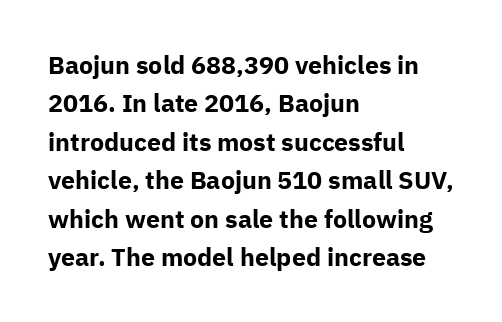
The image shows 25 px bold type, upright; set left-aligned, normal line spacing (1.54x), normal letter spacing, not underlined.
